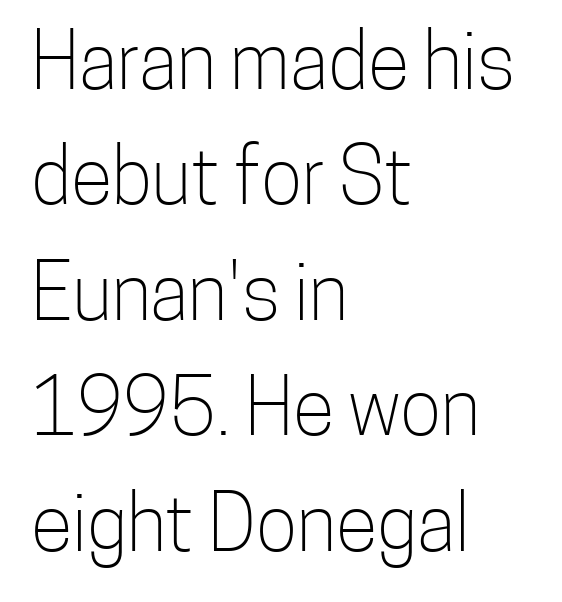
Any mark beneath the type? The region is blank. Leading: standard. This rendering leaves character spacing at its baseline value. The text block is weighted toward the left margin, trailing off unevenly rightward. Is the type heavy? It reads as light-to-regular instead. You could not count columns in this text — the font is proportionally spaced.
